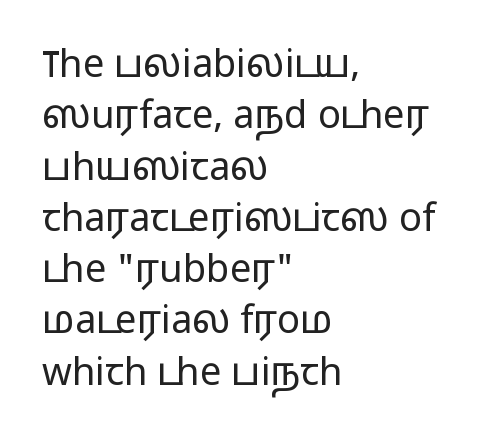
The strokes are not fattened; the text isn't bold. Honestly, the row spacing looks completely unremarkable. In terms of posture, this sample is upright. Grotesque or geometric, the face here clearly has no serifs.
